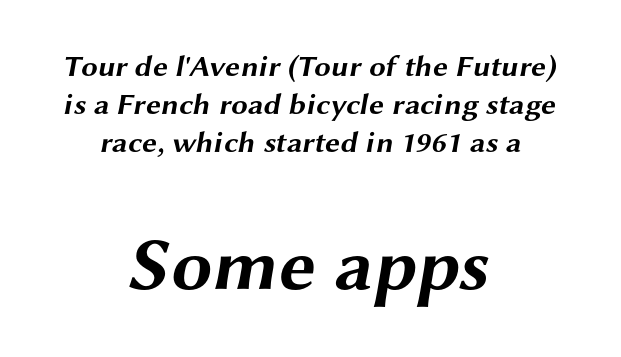
If you squint, the bottom block still reads clearly — it's the larger of the two. A normal amount of white space separates one row of letters from the next. Nothing sits at the stroke ends, so this counts as sans-serif. Layout note: lines centered.
